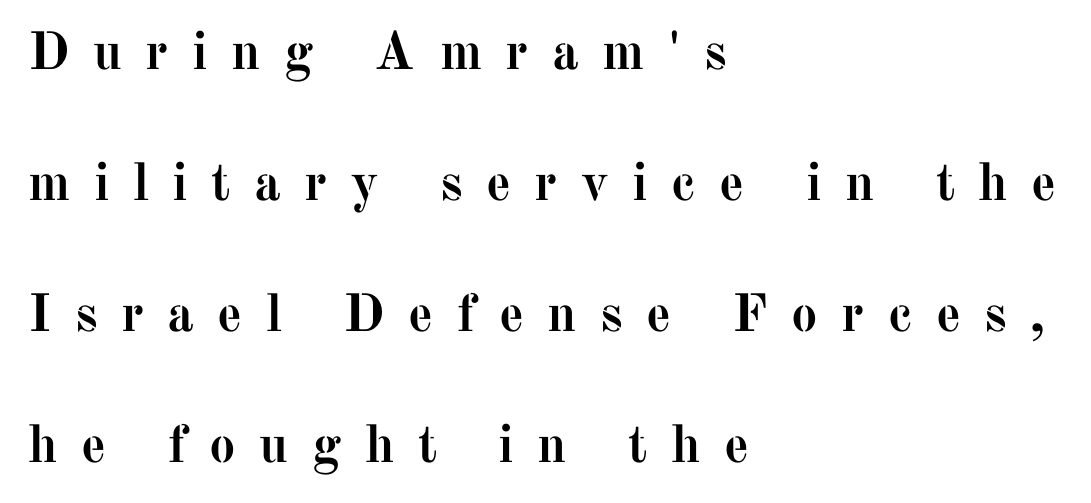
{"serif": "yes", "italic": "no", "bold": "yes", "weight": "semibold", "width": "normal", "stroke_contrast": "medium", "x_height": "medium", "monospaced": "no", "underline": "no", "align": "left", "line_spacing": "loose", "line_spacing_ratio": 2.47, "letter_spacing": "wide", "letter_spacing_em": 0.44, "glyph_px": 53}
